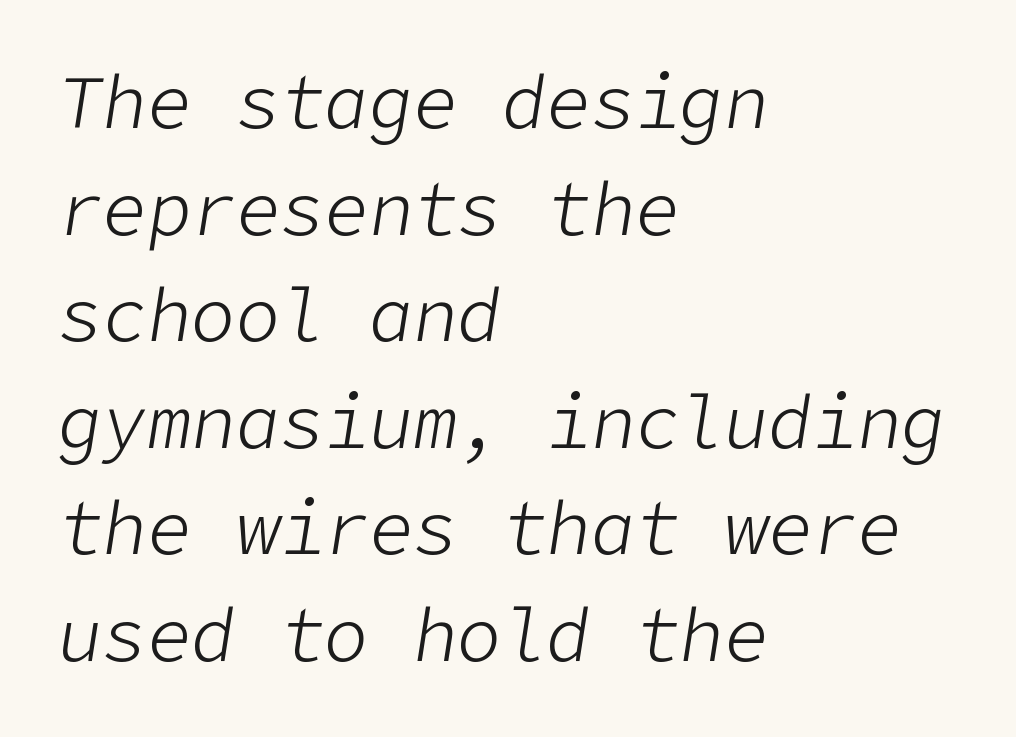
Q: Is the text bold? A: No.
Q: Is the text italic (slanted)? A: Yes, it leans right by about 9 degrees.
Q: Is the text underlined? A: No.
Q: How is the paragraph aligned? A: Left-aligned.
Q: Is the spacing between letters normal or unusually wide? A: Normal.
Q: Is the spacing between lines tight, normal or loose? A: Normal.
Q: Width (condensed, normal, or wide)? A: Normal.
Q: Stroke contrast? A: Low.
Q: x-height? A: Medium.
